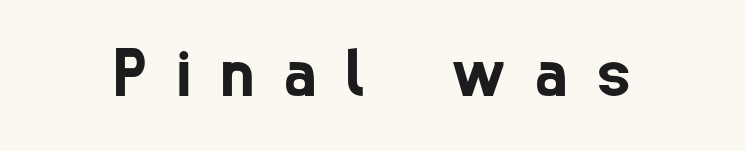
{"serif": "no", "width": "condensed", "stroke_contrast": "low", "x_height": "medium", "monospaced": "no", "underline": "no", "letter_spacing": "wide", "letter_spacing_em": 0.43, "glyph_px": 70}
